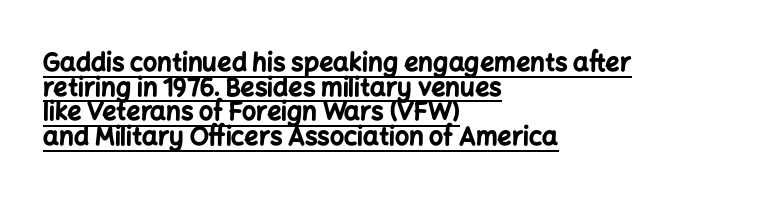
The image shows 25 px bold type, upright; set left-aligned, tight line spacing (0.99x), normal letter spacing, underlined.
